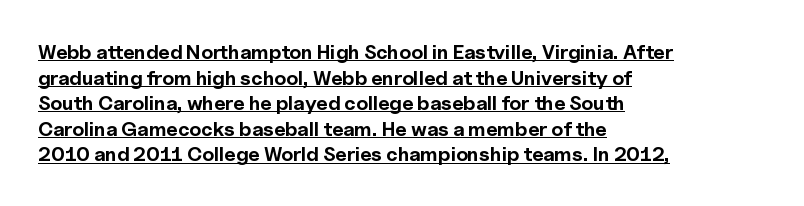
{"italic": "no", "bold": "yes", "underline": "yes", "align": "left", "line_spacing": "normal", "line_spacing_ratio": 1.28, "letter_spacing": "normal", "letter_spacing_em": 0.0, "glyph_px": 20}
